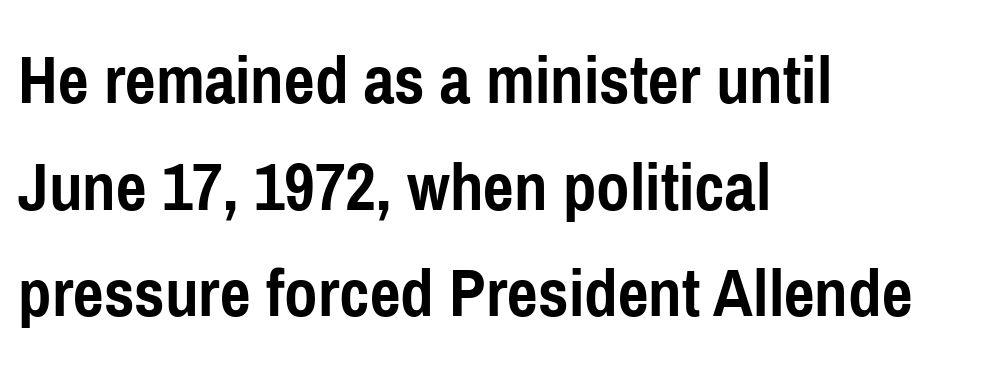
Q: Is the text bold? A: Yes.
Q: Is the text italic (slanted)? A: No, it is upright.
Q: Is the typeface a serif or a sans-serif typeface? A: Sans-serif.
Q: Is the text underlined? A: No.
Q: How is the paragraph aligned? A: Left-aligned.
Q: Is the spacing between letters normal or unusually wide? A: Normal.
Q: Is the spacing between lines tight, normal or loose? A: Normal.
Q: Width (condensed, normal, or wide)? A: Condensed.
Q: Stroke contrast? A: Low.
Q: x-height? A: Medium.
Q: Monospaced? A: No.
